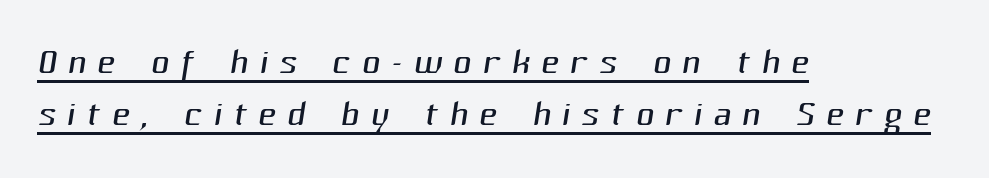
{"serif": "no", "bold": "no", "weight": "light", "width": "normal", "stroke_contrast": "medium", "x_height": "medium", "monospaced": "no", "underline": "yes", "align": "left", "line_spacing": "tight", "line_spacing_ratio": 1.05, "letter_spacing": "wide", "letter_spacing_em": 0.22, "glyph_px": 50}
